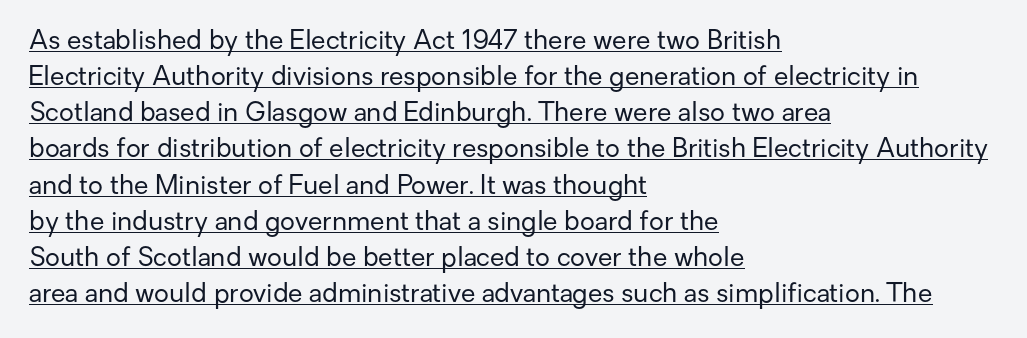
The space between consecutive lines is moderate. The sample's only ornament is a line tracing under the words. You could call the tracking neutral — neither tight nor loose. On a weight scale, this lands at 450 or below. Designer's note — italics off, roman on. Teacher's note: observe the even left margin — that is flush-left alignment.
